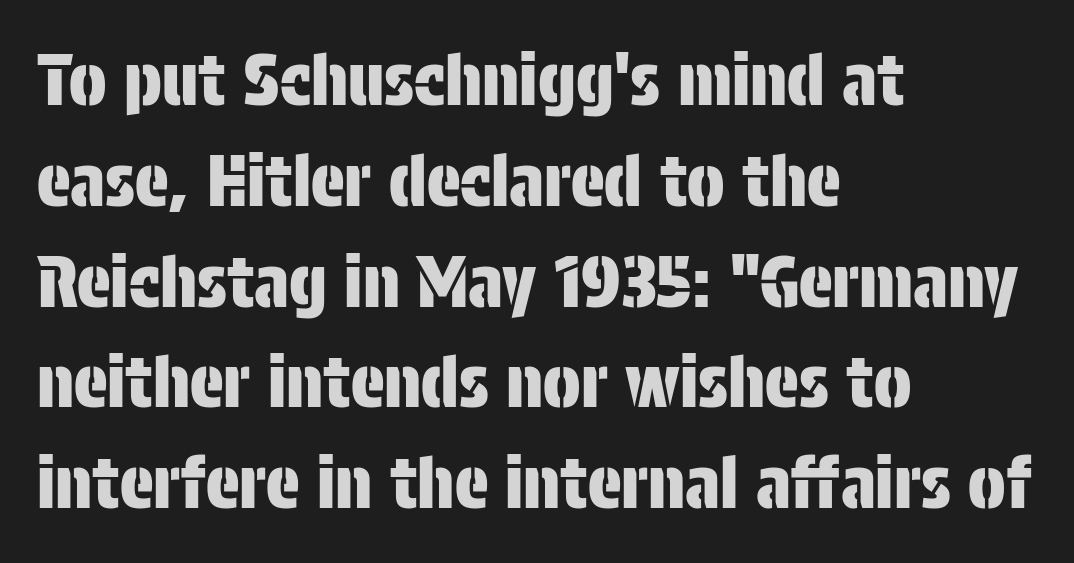
Q: Is the text italic (slanted)? A: No, it is upright.
Q: Is the typeface a serif or a sans-serif typeface? A: Sans-serif.
Q: Is the text underlined? A: No.
Q: How is the paragraph aligned? A: Left-aligned.
Q: Is the spacing between letters normal or unusually wide? A: Normal.
Q: Is the spacing between lines tight, normal or loose? A: Normal.
Q: Width (condensed, normal, or wide)? A: Condensed.
Q: Stroke contrast? A: Low.
Q: x-height? A: Large.
Q: Monospaced? A: No.
